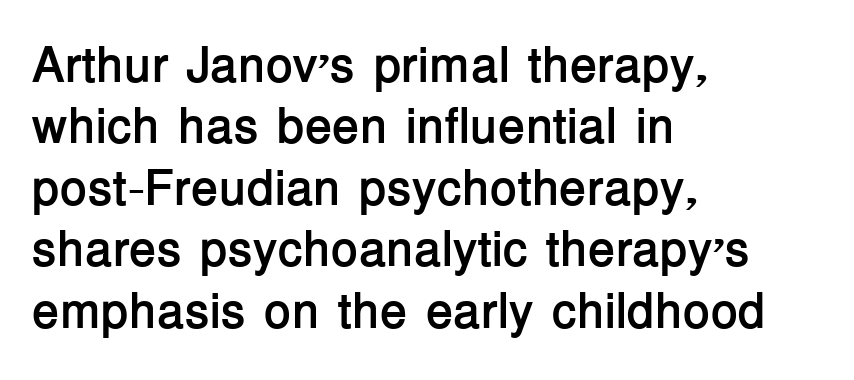
Compared with typical body copy, the letter spacing here is the same. Stroke terminals: plain, sans-serif. Teacher's note: observe the even left margin — that is flush-left alignment. Upright lettering throughout. A typesetter would call this proportional, since set widths differ per character. Just letters on the line, the space beneath them empty.
